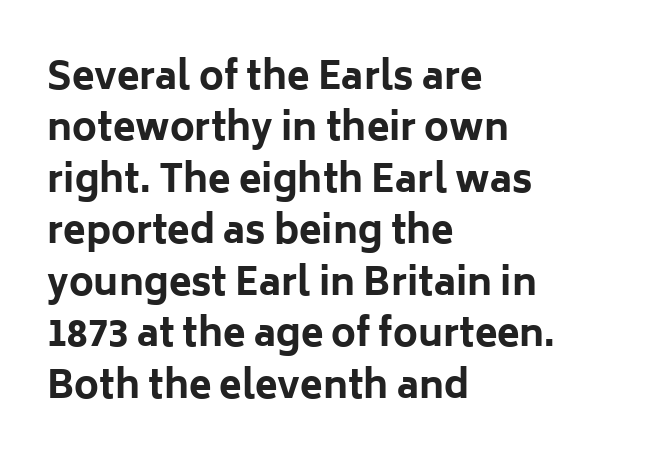
The image shows 37 px bold sans-serif type, upright; set left-aligned, normal line spacing (1.39x), normal letter spacing, not underlined; low stroke contrast and a medium x-height.
